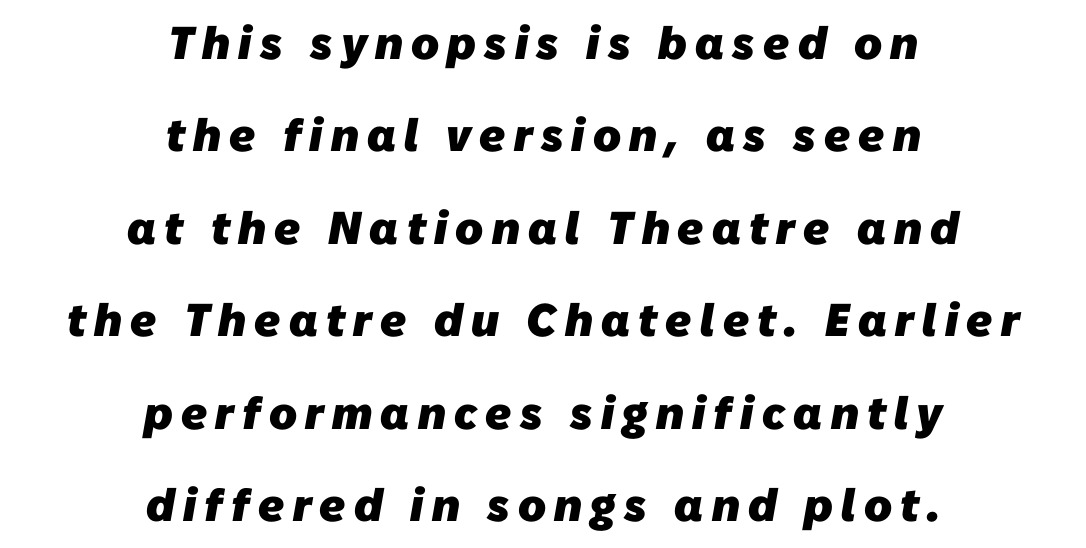
The image shows 46 px heavy sans-serif type; set centered, loose line spacing (2.01x), not underlined; low stroke contrast and a medium x-height.
